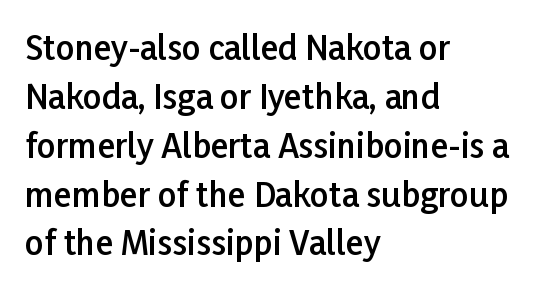
Compared with typical body copy, the letter spacing here is the same. Horizontal bands of white between lines are of average thickness. Posture: upright roman. What kind of face is this? One without serifs — a sans. Stroke thickness is moderately raised; the sample reads as semibold. Left-aligned paragraph, ragged on the right.
